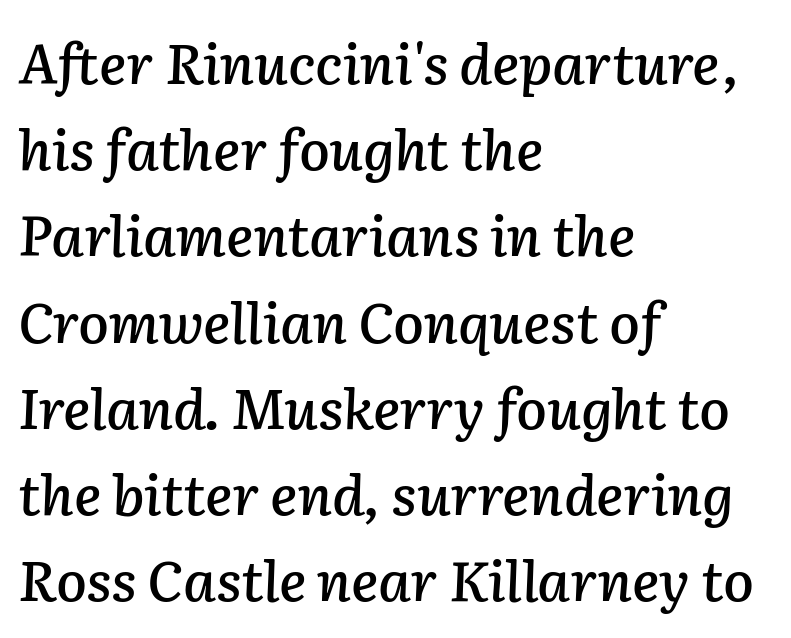
The image shows 56 px text type, italic (leaning right); set left-aligned, normal line spacing (1.54x), normal letter spacing, not underlined; low stroke contrast and a medium x-height.
